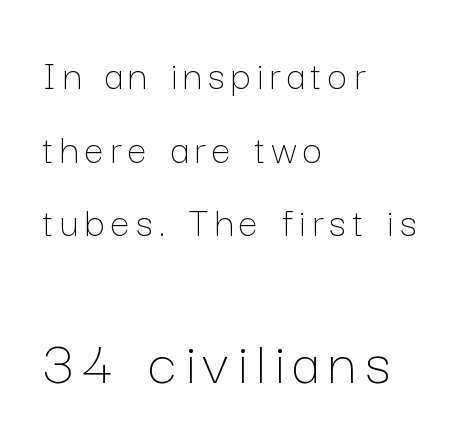
{"italic": "no", "bold": "no", "weight": "thin", "width": "normal", "stroke_contrast": "low", "x_height": "medium", "monospaced": "no", "underline": "no", "align": "left", "line_spacing_ratio": 1.71, "larger_block": "second", "size_ratio": 1.49, "glyph_px": 64}
